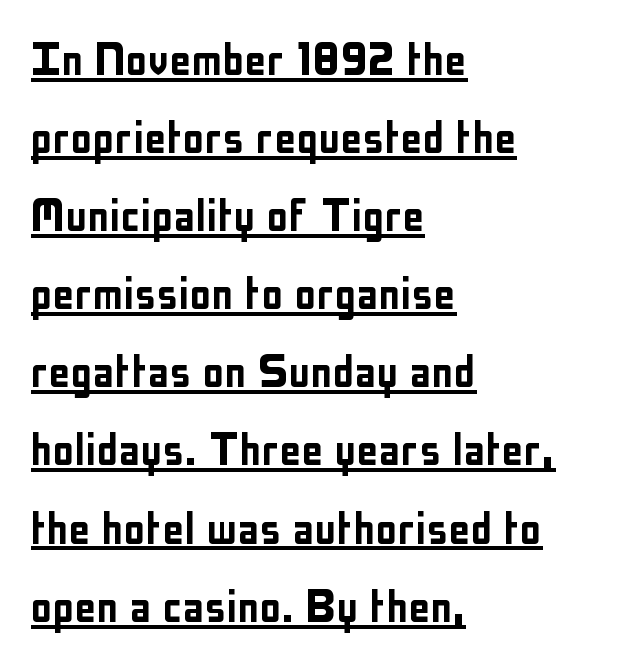
Q: Is the text italic (slanted)? A: No, it is upright.
Q: Is the typeface a serif or a sans-serif typeface? A: Sans-serif.
Q: Is the text underlined? A: Yes.
Q: How is the paragraph aligned? A: Left-aligned.
Q: Is the spacing between letters normal or unusually wide? A: Normal.
Q: Is the spacing between lines tight, normal or loose? A: Normal.
Q: Width (condensed, normal, or wide)? A: Condensed.
Q: Stroke contrast? A: Low.
Q: x-height? A: Medium.
Q: Monospaced? A: No.
